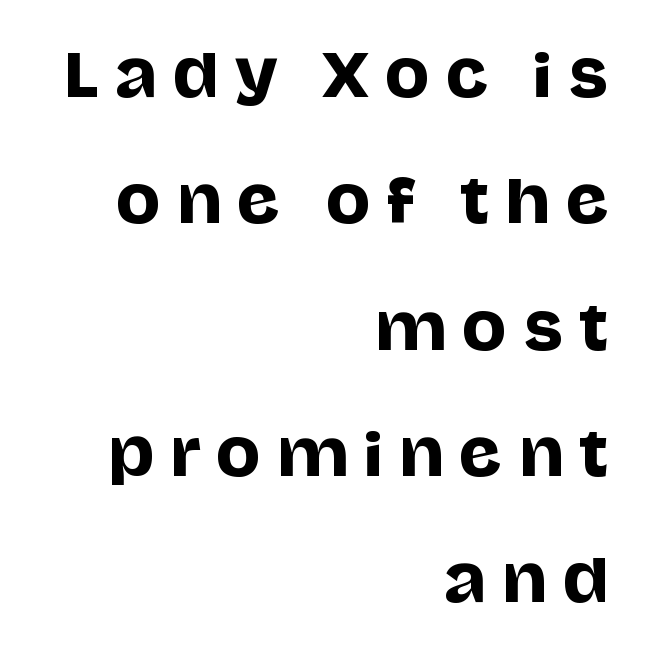
{"serif": "no", "italic": "no", "width": "normal", "stroke_contrast": "low", "x_height": "large", "monospaced": "no", "underline": "no", "align": "right", "line_spacing": "loose", "line_spacing_ratio": 2.14, "letter_spacing": "wide", "letter_spacing_em": 0.27, "glyph_px": 59}
